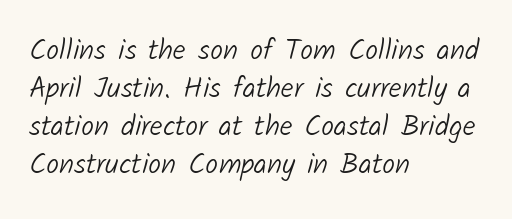
The face used here is proportionally spaced, like ordinary book or web type. One-word summary of the alignment: left. Unlike a traditional serif, this face leaves its strokes unadorned. The characters are drawn with everyday or finer stroke widths. Type without underlining.
